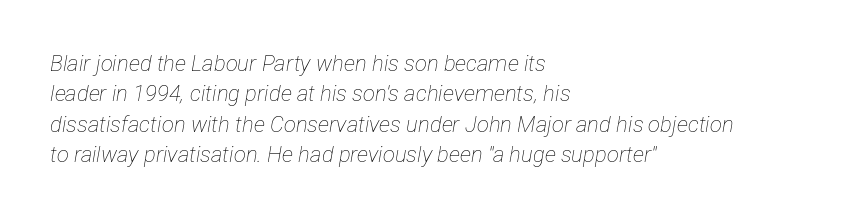
{"italic": "yes", "lean": "right", "slant_degrees": 12, "bold": "no", "underline": "no", "align": "left", "line_spacing": "normal", "line_spacing_ratio": 1.38, "letter_spacing": "normal", "letter_spacing_em": 0.0, "glyph_px": 22}
